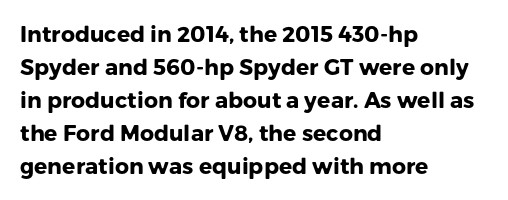
Q: Is the text bold? A: Yes.
Q: Is the text italic (slanted)? A: No, it is upright.
Q: Is the text underlined? A: No.
Q: How is the paragraph aligned? A: Left-aligned.
Q: Is the spacing between letters normal or unusually wide? A: Normal.
Q: Is the spacing between lines tight, normal or loose? A: Normal.
